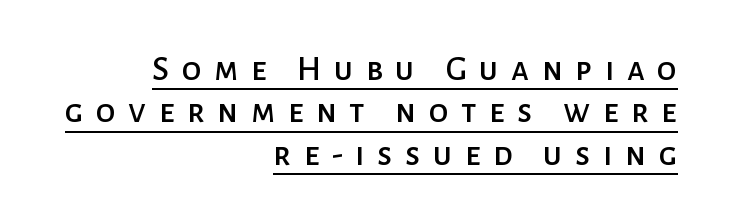
Like a heading marked for emphasis, these lines bear an underscore. Glyph-to-glyph distance is far greater than everyday printed text. Do the characters align in a grid? No, the font is proportional. Layout note: lines flush right.
